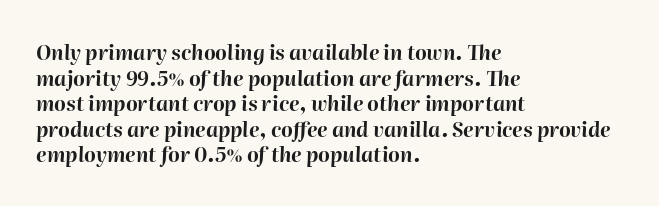
Q: Is the text bold? A: Yes.
Q: Is the text italic (slanted)? A: Yes, it leans right by about 2 degrees.
Q: Is the text underlined? A: No.
Q: How is the paragraph aligned? A: Left-aligned.
Q: Is the spacing between letters normal or unusually wide? A: Normal.
Q: Is the spacing between lines tight, normal or loose? A: Normal.
